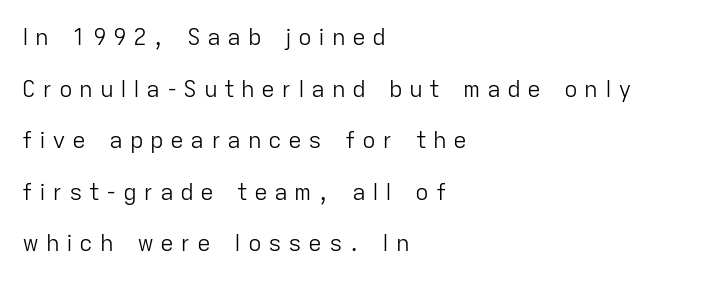
Alignment: flush left. Rendered with straight, roman letterforms. Leading: increased. The string is rendered with underlining switched off. The font sits on the lighter half of the weight spectrum, regular included. Display-style spreading of the glyphs; the letterfit is very open.
